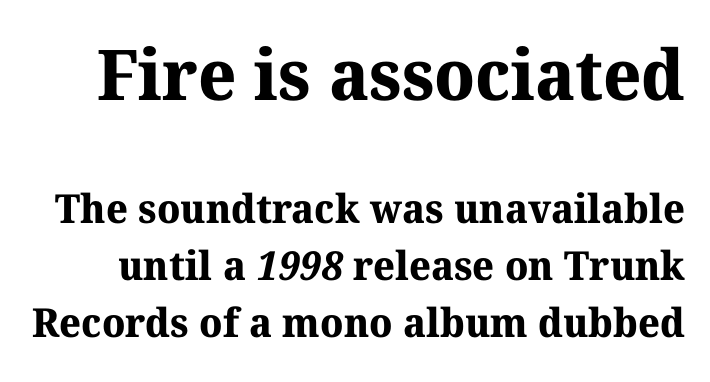
The image shows 70 px bold serif type; set normal line spacing (1.42x), normal letter spacing, not underlined; the first (top) block is 1.75x larger; medium stroke contrast and a medium x-height.
